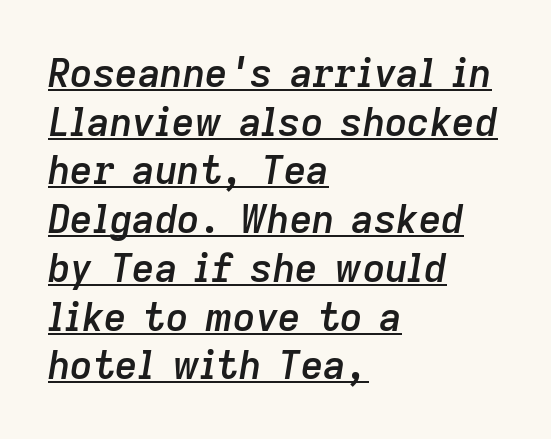
Q: Is the text bold? A: Semi-bold.
Q: Is the text italic (slanted)? A: Yes, it leans right by about 9 degrees.
Q: Is the text underlined? A: Yes.
Q: How is the paragraph aligned? A: Left-aligned.
Q: Is the spacing between letters normal or unusually wide? A: Normal.
Q: Is the spacing between lines tight, normal or loose? A: Normal.
Q: Width (condensed, normal, or wide)? A: Normal.
Q: Stroke contrast? A: Low.
Q: x-height? A: Medium.
Q: Monospaced? A: No.
